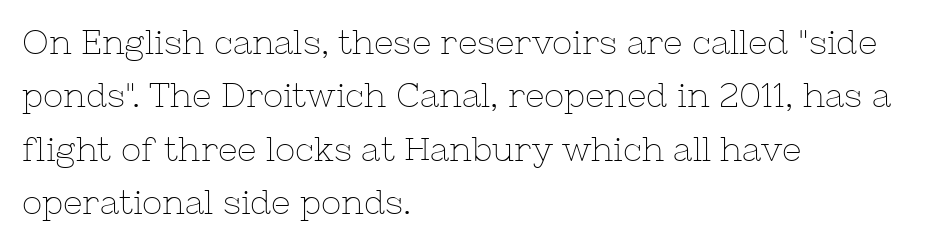
Q: Is the text bold? A: No.
Q: Is the text italic (slanted)? A: No, it is upright.
Q: Is the typeface a serif or a sans-serif typeface? A: Serif.
Q: Is the text underlined? A: No.
Q: How is the paragraph aligned? A: Left-aligned.
Q: Is the spacing between letters normal or unusually wide? A: Normal.
Q: Is the spacing between lines tight, normal or loose? A: Normal.
Q: Width (condensed, normal, or wide)? A: Normal.
Q: Stroke contrast? A: Low.
Q: x-height? A: Medium.
Q: Monospaced? A: No.
